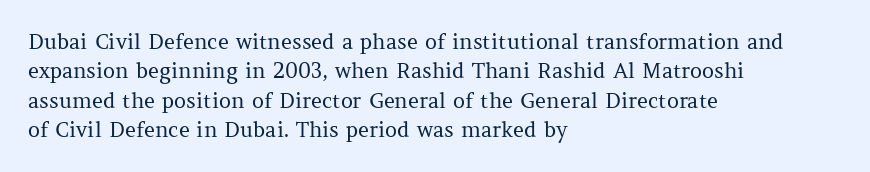
{"italic": "no", "bold": "no", "underline": "no", "align": "left", "line_spacing": "normal", "line_spacing_ratio": 1.4, "letter_spacing": "normal", "letter_spacing_em": 0.0, "glyph_px": 21}
